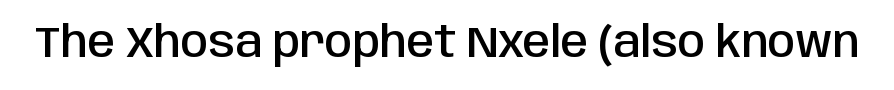
Q: Is the text bold? A: Semi-bold.
Q: Is the text italic (slanted)? A: No, it is upright.
Q: Is the typeface a serif or a sans-serif typeface? A: Sans-serif.
Q: Is the text underlined? A: No.
Q: Is the spacing between letters normal or unusually wide? A: Normal.
Q: Width (condensed, normal, or wide)? A: Condensed.
Q: Stroke contrast? A: Low.
Q: x-height? A: Large.
Q: Monospaced? A: No.
